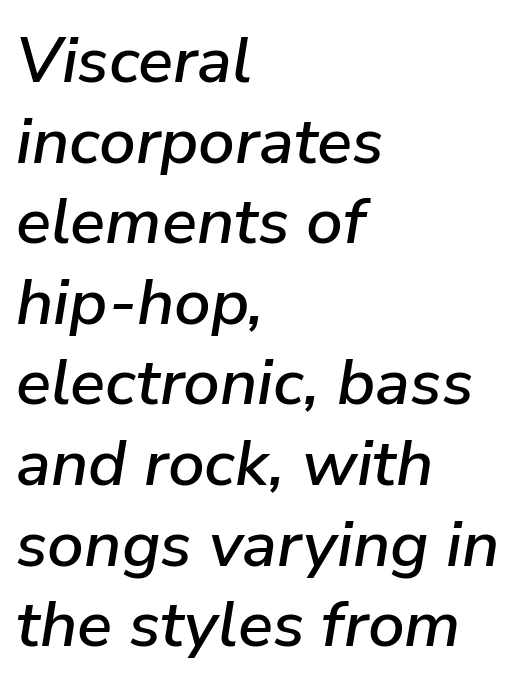
Q: Is the text italic (slanted)? A: Yes, it leans right by about 9 degrees.
Q: Is the text underlined? A: No.
Q: How is the paragraph aligned? A: Left-aligned.
Q: Is the spacing between letters normal or unusually wide? A: Normal.
Q: Width (condensed, normal, or wide)? A: Normal.
Q: Stroke contrast? A: Low.
Q: x-height? A: Medium.
Q: Monospaced? A: No.
